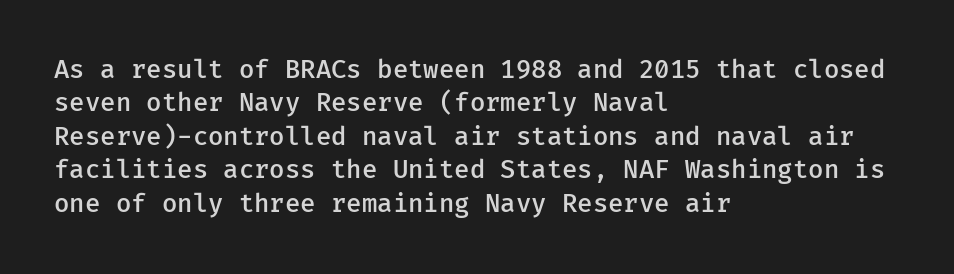
The glyphs have the mass of a demibold cut, below bold. The line-height multiplier appears to be the usual default. Any mark beneath the type? The region is blank. Layout note: lines flush left. Quick note: not italic, upright. The type is set solid horizontally, with unmodified tracking.
